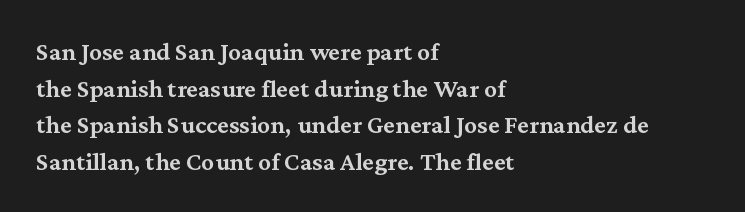
Every row of glyphs begins at an identical x-position on the left. Summary of weight: moderately heavy, a semibold. Evenly set lines give the paragraph a standard silhouette. In terms of letterspacing, this is plain default setting. When letters stand straight like this, we call the style roman or upright. The gap between lines stays unmarked.
